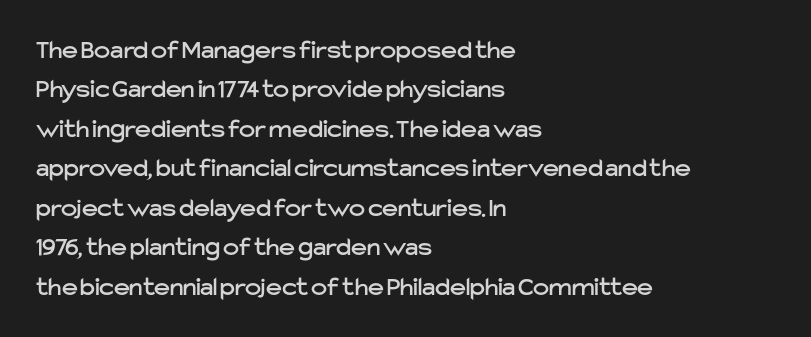
Q: Is the text italic (slanted)? A: No, it is upright.
Q: Is the text underlined? A: No.
Q: How is the paragraph aligned? A: Left-aligned.
Q: Is the spacing between letters normal or unusually wide? A: Normal.
Q: Is the spacing between lines tight, normal or loose? A: Normal.
